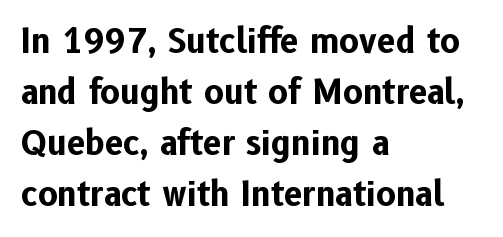
The image shows 33 px bold sans-serif type, upright; set left-aligned, normal line spacing (1.55x), normal letter spacing, not underlined; low stroke contrast and a medium x-height.
